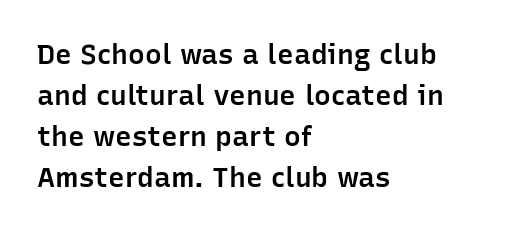
{"serif": "no", "italic": "no", "bold": "semi", "weight": "semibold", "width": "normal", "stroke_contrast": "low", "x_height": "medium", "monospaced": "no", "underline": "no", "align": "left", "line_spacing": "normal", "line_spacing_ratio": 1.47, "letter_spacing": "normal", "letter_spacing_em": 0.0, "glyph_px": 28}
